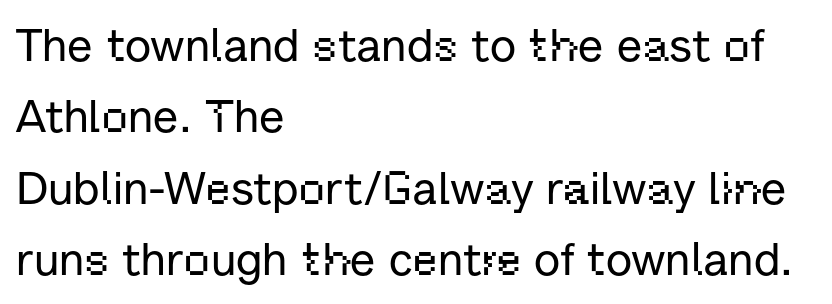
Q: Is the text italic (slanted)? A: No, it is upright.
Q: Is the typeface a serif or a sans-serif typeface? A: Sans-serif.
Q: Is the text underlined? A: No.
Q: How is the paragraph aligned? A: Left-aligned.
Q: Is the spacing between letters normal or unusually wide? A: Normal.
Q: Is the spacing between lines tight, normal or loose? A: Normal.
Q: Width (condensed, normal, or wide)? A: Normal.
Q: Stroke contrast? A: Low.
Q: x-height? A: Medium.
Q: Monospaced? A: No.
